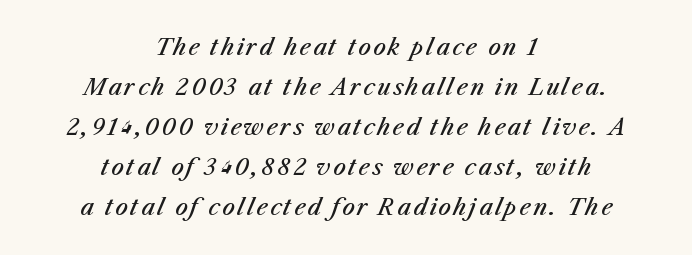
Beneath every word, the page is bare. The paragraph has two soft edges and a firm central axis. It's the slanting kind of type. What weight is shown? A semibold, between regular and bold.
